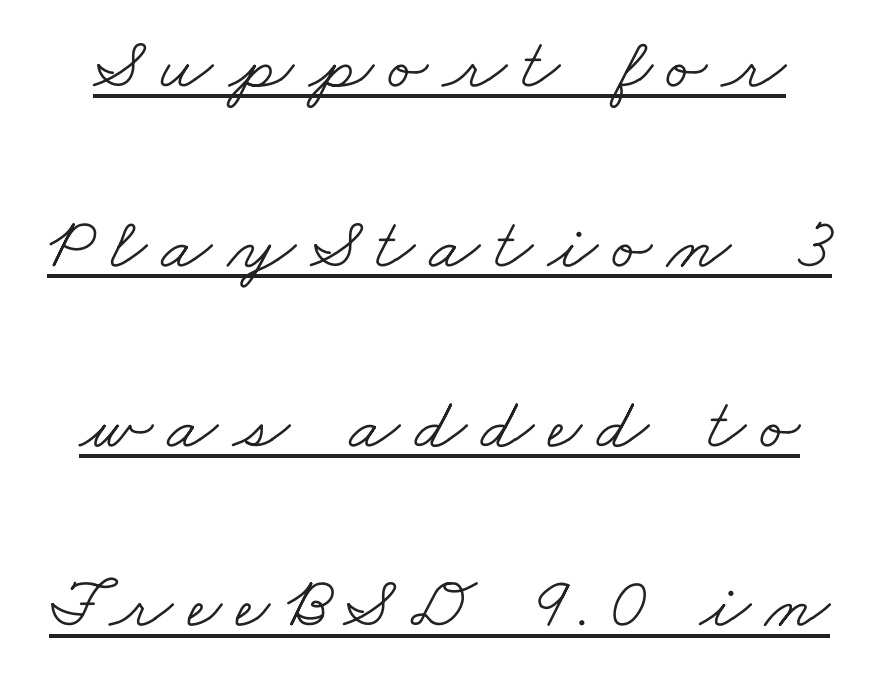
The image shows 74 px light, wide serif type; set loose line spacing (2.43x), unusually wide letter spacing (+0.2 em), underlined; low stroke contrast and a small x-height.
